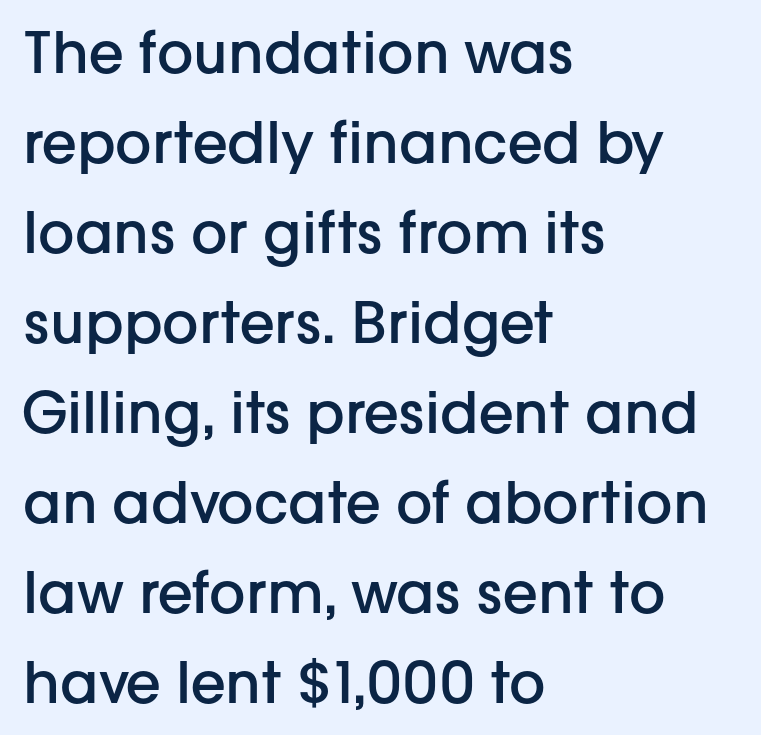
The image shows 57 px semibold sans-serif type, upright; set left-aligned, normal line spacing (1.58x), normal letter spacing, not underlined; low stroke contrast and a medium x-height.
